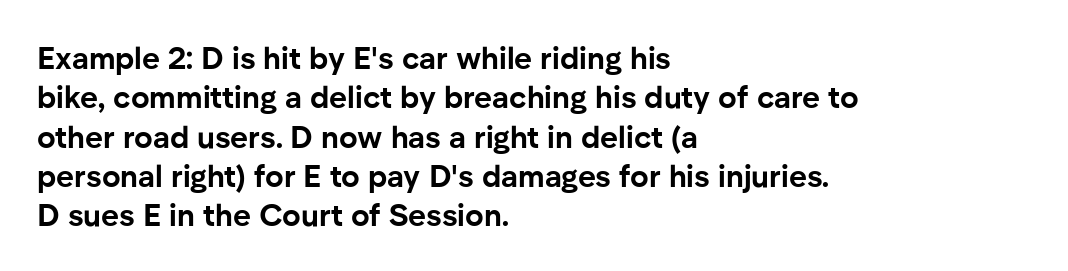
{"serif": "no", "italic": "no", "bold": "yes", "weight": "bold", "width": "normal", "stroke_contrast": "low", "x_height": "medium", "monospaced": "no", "underline": "no", "align": "left", "line_spacing": "normal", "line_spacing_ratio": 1.27, "letter_spacing": "normal", "letter_spacing_em": 0.0, "glyph_px": 31}
